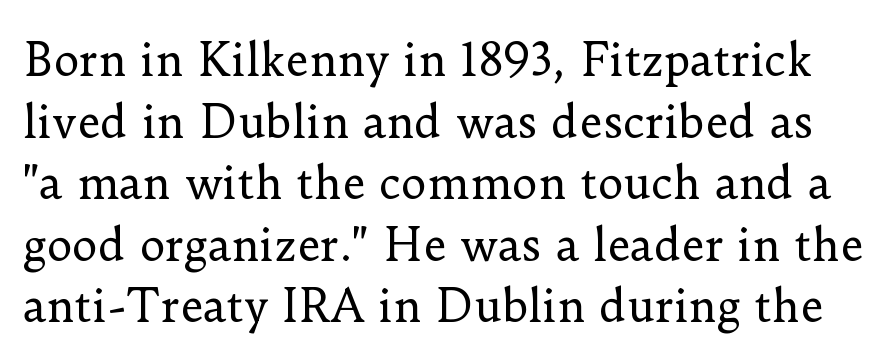
Q: Is the text bold? A: No.
Q: Is the text italic (slanted)? A: No, it is upright.
Q: Is the typeface a serif or a sans-serif typeface? A: Serif.
Q: Is the text underlined? A: No.
Q: Is the spacing between letters normal or unusually wide? A: Normal.
Q: Is the spacing between lines tight, normal or loose? A: Normal.
Q: Width (condensed, normal, or wide)? A: Normal.
Q: Stroke contrast? A: Low.
Q: x-height? A: Small.
Q: Monospaced? A: No.
